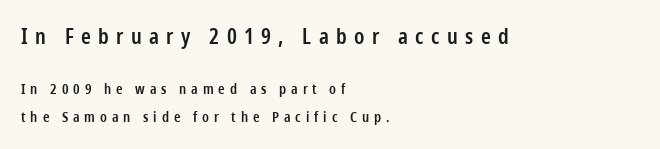
Q: Is the text bold? A: Semi-bold.
Q: Is the text italic (slanted)? A: No, it is upright.
Q: Is the text underlined? A: No.
Q: How is the paragraph aligned? A: Left-aligned.
Q: Is the spacing between letters normal or unusually wide? A: Unusually wide.
Q: Is the spacing between lines tight, normal or loose? A: Loose.
Q: Which block of text is set in a larger size, the first (top) or the second (bottom)? A: The first (top) one.
